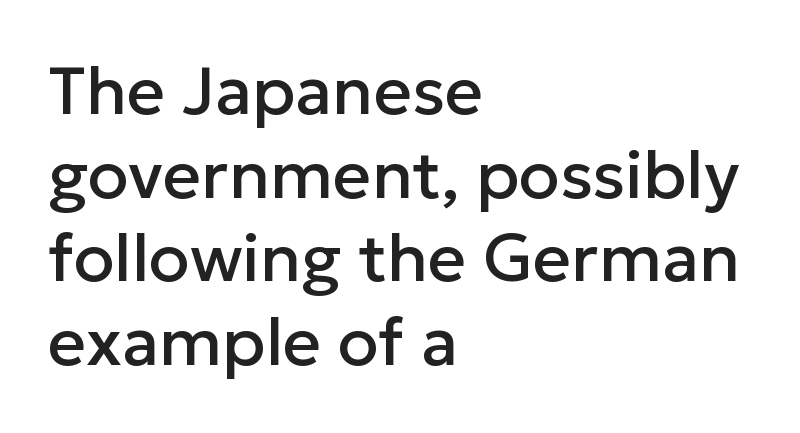
Quick note: not italic, upright. Glyph-to-glyph distance matches everyday printed text. The rendering uses natural spacing where letterforms have individual widths. One glance says typical: line gaps are just what's usual. This is sans-serif lettering, the kind often seen on screens and signage.
